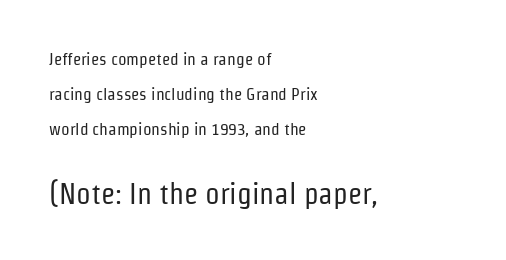
Look at the tracking — it's just the regular setting, nothing added. This reads as an unemphasized weight, regular at the heaviest. Scale increases going downward across the two blocks. Words float on clear page, feet unadorned. Every stem runs plumb, perpendicular to the baseline. The paragraph has a hard left edge and a soft right edge.
